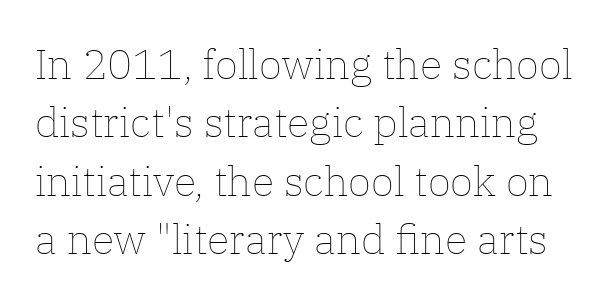
{"italic": "no", "bold": "no", "weight": "thin", "width": "normal", "stroke_contrast": "low", "x_height": "medium", "monospaced": "no", "underline": "no", "line_spacing": "normal", "line_spacing_ratio": 1.39, "letter_spacing": "normal", "letter_spacing_em": 0.0, "glyph_px": 42}
